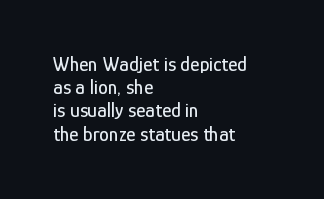
{"italic": "no", "underline": "no", "align": "left", "line_spacing_ratio": 1.16, "letter_spacing": "normal", "letter_spacing_em": 0.0, "glyph_px": 20}
